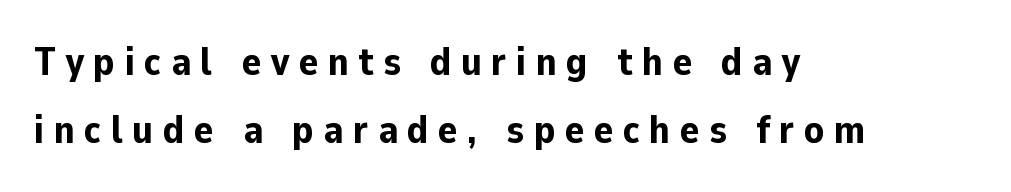
Q: Is the text bold? A: Yes.
Q: Is the text italic (slanted)? A: No, it is upright.
Q: Is the typeface a serif or a sans-serif typeface? A: Sans-serif.
Q: Is the text underlined? A: No.
Q: How is the paragraph aligned? A: Left-aligned.
Q: Is the spacing between letters normal or unusually wide? A: Unusually wide.
Q: Is the spacing between lines tight, normal or loose? A: Normal.
Q: Width (condensed, normal, or wide)? A: Normal.
Q: Stroke contrast? A: Low.
Q: x-height? A: Medium.
Q: Monospaced? A: No.
